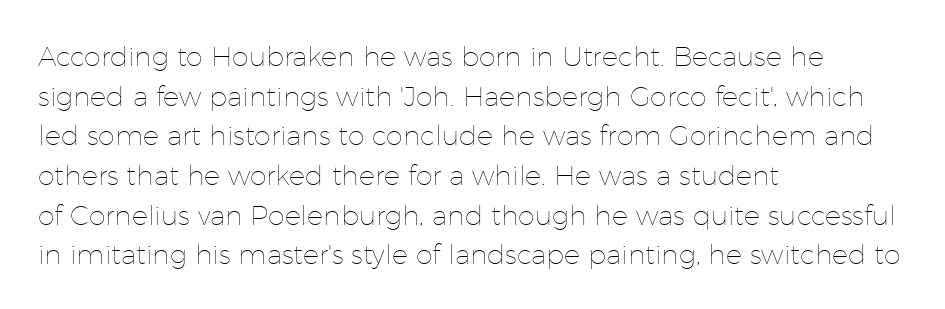
The image shows 27 px text type, upright; set left-aligned, normal line spacing (1.47x), normal letter spacing, not underlined.
